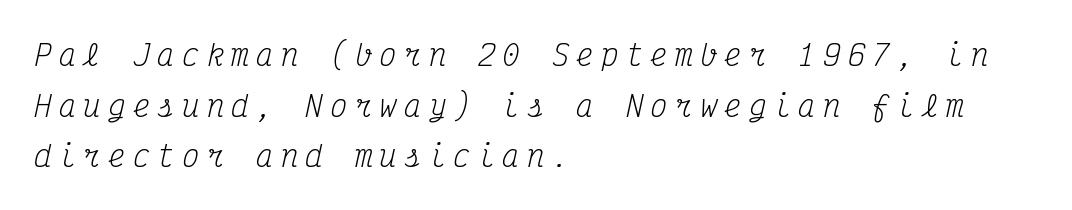
The image shows 29 px regular-weight, condensed serif type, italic (leaning right), monospaced; set left-aligned, line spacing 1.75x, unusually wide letter spacing (+0.25 em), not underlined; medium stroke contrast and a medium x-height.
